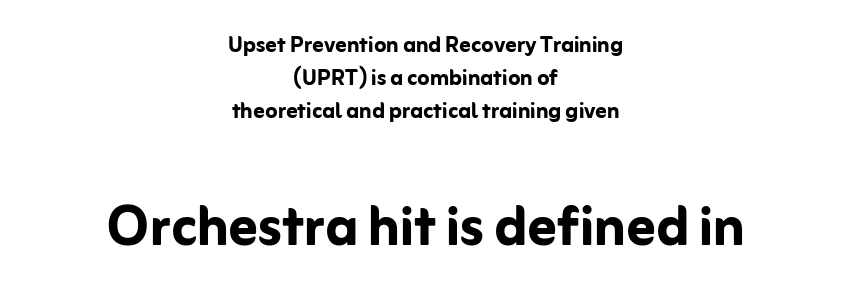
{"serif": "no", "italic": "no", "bold": "yes", "weight": "semibold", "width": "normal", "stroke_contrast": "low", "x_height": "medium", "monospaced": "no", "underline": "no", "align": "center", "line_spacing_ratio": 1.17, "letter_spacing": "normal", "letter_spacing_em": 0.0, "larger_block": "second", "size_ratio": 2.54, "glyph_px": 71}
